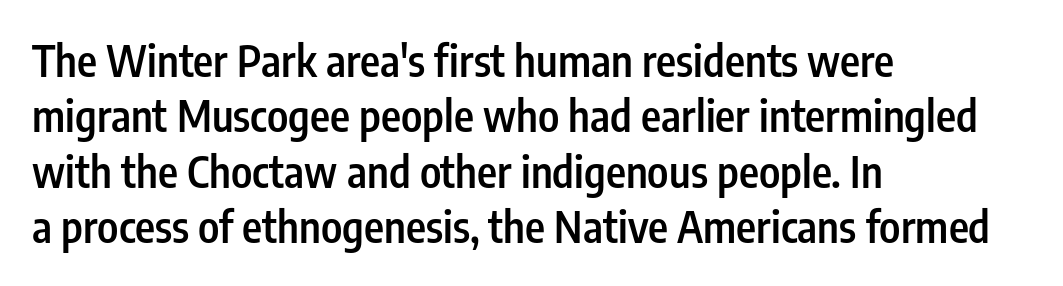
Note the varied advance widths — an 'i' is clearly narrower than an 'm'. The lines sit at an ordinary, default distance from one another. The characters display no serif detailing; their extremities are plain. Has an underline been added? It has not.
